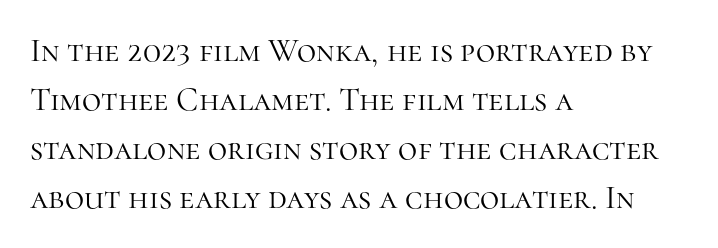
{"serif": "yes", "italic": "no", "bold": "no", "weight": "light", "width": "normal", "stroke_contrast": "high", "x_height": "medium", "monospaced": "no", "underline": "no", "align": "left", "line_spacing": "normal", "line_spacing_ratio": 1.48, "letter_spacing": "normal", "letter_spacing_em": 0.0, "glyph_px": 33}
